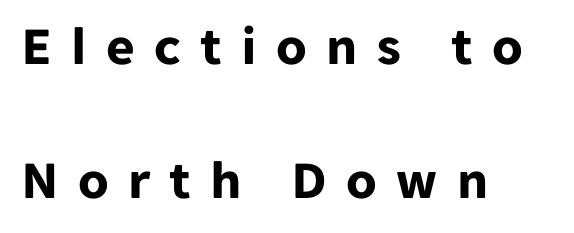
{"serif": "no", "italic": "no", "bold": "yes", "weight": "bold", "width": "normal", "stroke_contrast": "low", "x_height": "medium", "monospaced": "no", "underline": "no", "align": "left", "line_spacing": "loose", "line_spacing_ratio": 2.43, "letter_spacing": "wide", "letter_spacing_em": 0.35, "glyph_px": 55}
